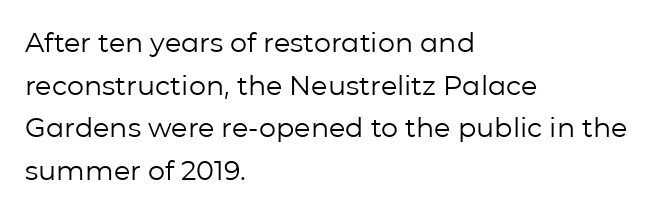
The ragged edge is on the right, which tells us the setting is flush left. Vertical strokes here are truly vertical. Heaviness? Minimal to ordinary, like unemphasized prose. Lines of text with bare space underneath.
